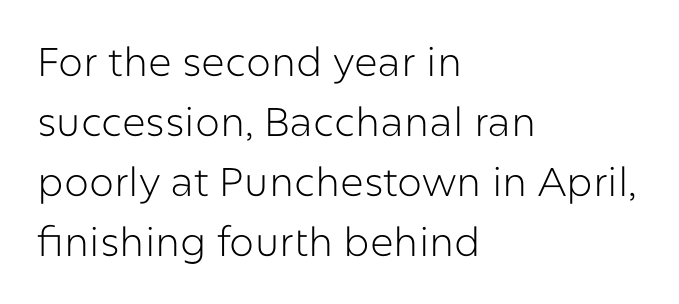
Q: Is the text bold? A: No.
Q: Is the text italic (slanted)? A: No, it is upright.
Q: Is the typeface a serif or a sans-serif typeface? A: Sans-serif.
Q: Is the text underlined? A: No.
Q: How is the paragraph aligned? A: Left-aligned.
Q: Is the spacing between letters normal or unusually wide? A: Normal.
Q: Is the spacing between lines tight, normal or loose? A: Normal.
Q: Width (condensed, normal, or wide)? A: Normal.
Q: Stroke contrast? A: Low.
Q: x-height? A: Medium.
Q: Monospaced? A: No.
